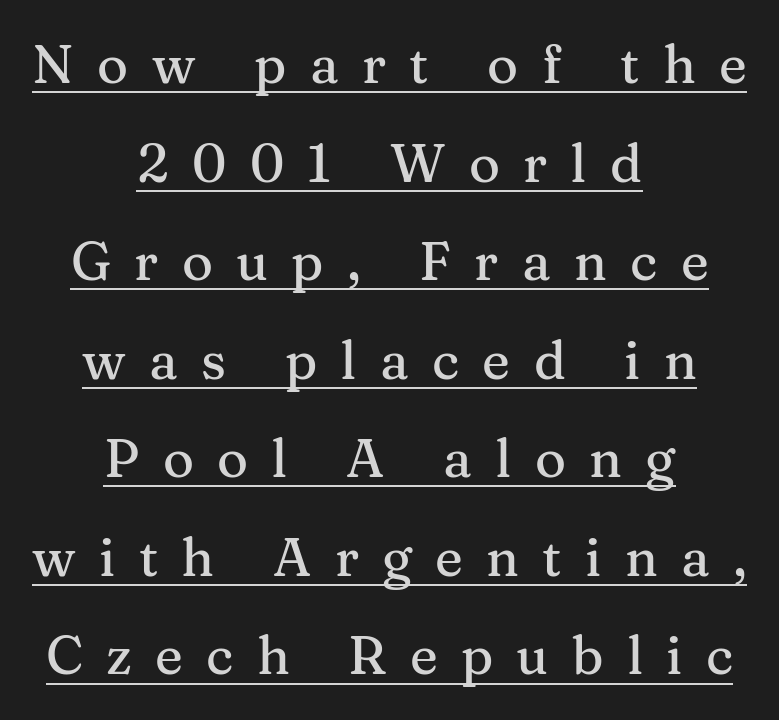
Q: Is the text italic (slanted)? A: No, it is upright.
Q: Is the typeface a serif or a sans-serif typeface? A: Serif.
Q: Is the text underlined? A: Yes.
Q: How is the paragraph aligned? A: Centered.
Q: Is the spacing between letters normal or unusually wide? A: Unusually wide.
Q: Width (condensed, normal, or wide)? A: Normal.
Q: Stroke contrast? A: Medium.
Q: x-height? A: Medium.
Q: Monospaced? A: No.
